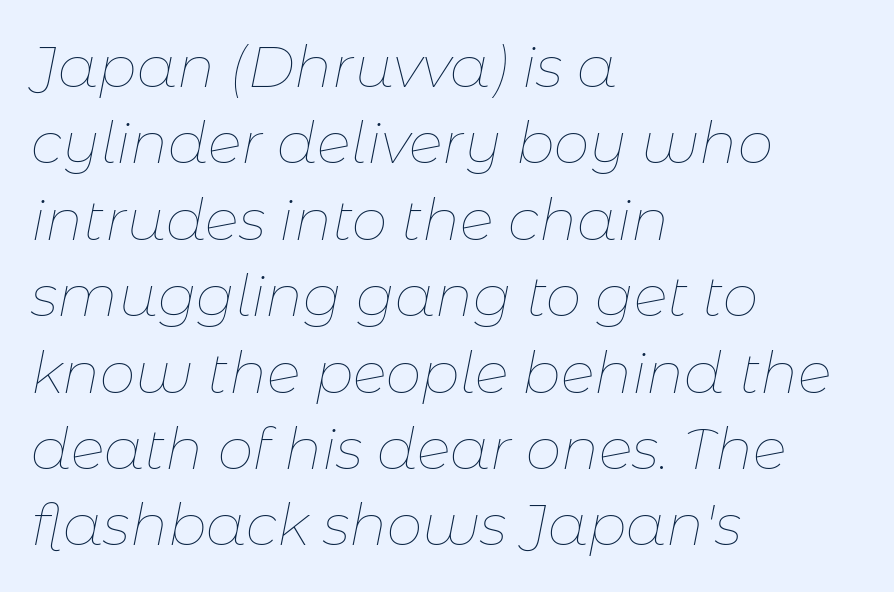
This sample uses plain, unmodified letter spacing. Anything drawn beneath the words? Only blank space. Style check: oblique. Vertical spacing — default.
